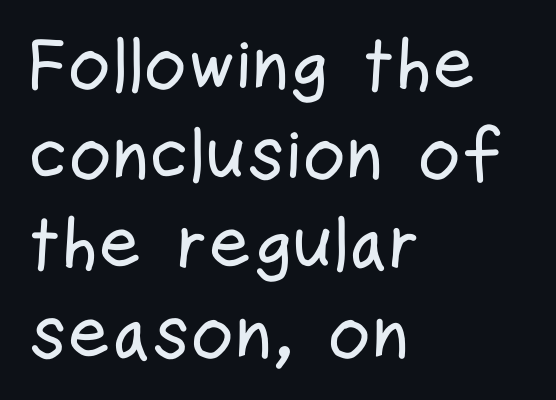
Q: Is the text italic (slanted)? A: No, it is upright.
Q: Is the typeface a serif or a sans-serif typeface? A: Sans-serif.
Q: Is the text underlined? A: No.
Q: How is the paragraph aligned? A: Left-aligned.
Q: Is the spacing between letters normal or unusually wide? A: Normal.
Q: Width (condensed, normal, or wide)? A: Condensed.
Q: Stroke contrast? A: Low.
Q: x-height? A: Medium.
Q: Monospaced? A: No.
